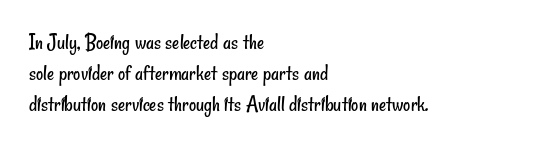
{"bold": "no", "underline": "no", "align": "left", "line_spacing": "normal", "line_spacing_ratio": 1.42, "letter_spacing": "normal", "letter_spacing_em": 0.0, "glyph_px": 22}
